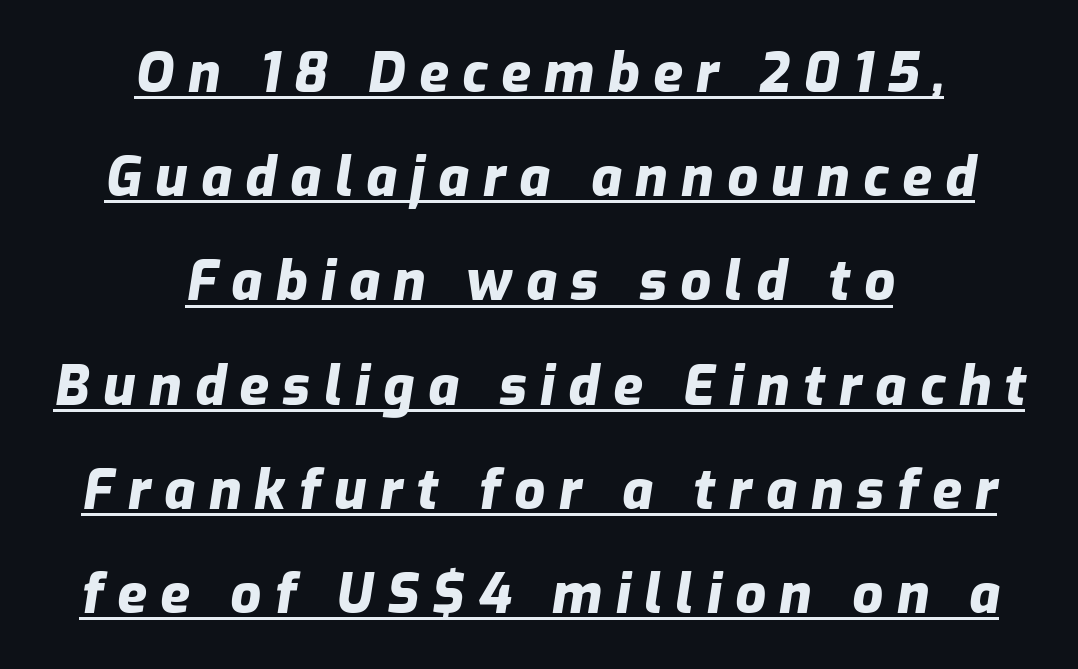
{"italic": "yes", "lean": "right", "slant_degrees": 9, "bold": "yes", "weight": "heavy", "width": "normal", "stroke_contrast": "low", "x_height": "medium", "monospaced": "no", "underline": "yes", "align": "center", "line_spacing": "loose", "line_spacing_ratio": 1.93, "letter_spacing": "wide", "letter_spacing_em": 0.25, "glyph_px": 54}
